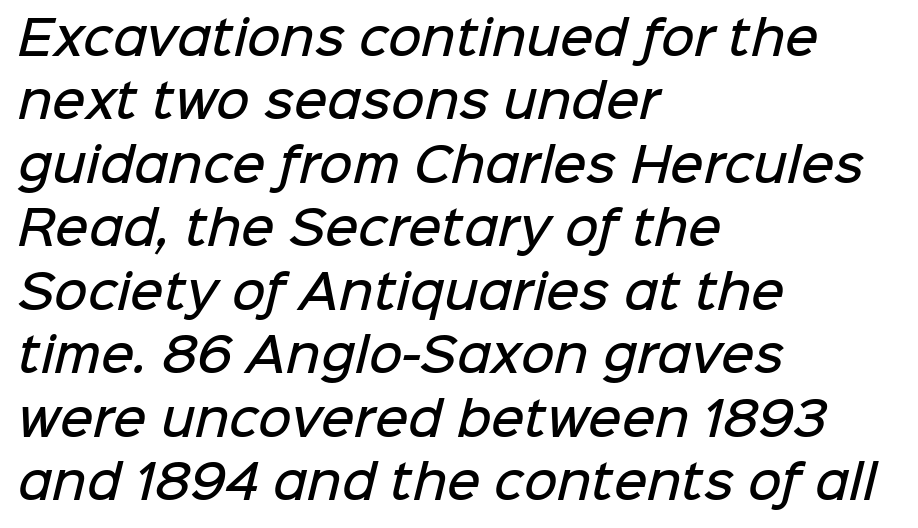
Visually the block forms a straight wall on the left and a jagged coastline on the right. The vertical gap from one line to the next is medium. This sample uses plain, unmodified letter spacing. As a designer I'd log this as weight 600, semibold.
